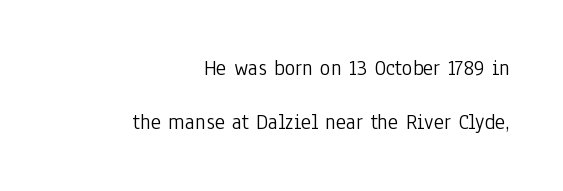
The words here are not underlined. Typeset ragged left — the right edge is the straight one. The block of text is sparse from top to bottom, with ample space between rows. Unbolded letterforms with no extra heft.
